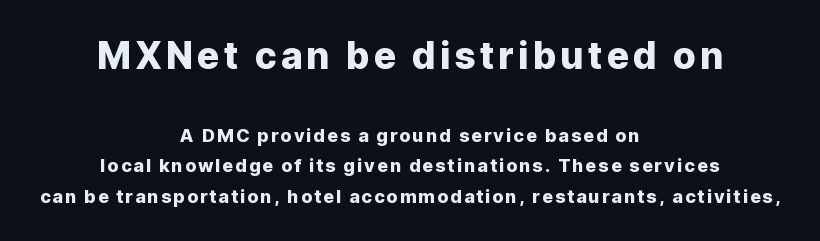
Does the type have serifs? No, each stem ends abruptly. One-word summary of the alignment: center. The typography opts for an upright posture over an oblique one. Is this a fixed-width face? No — the glyphs have proportional, varying widths. Nobody drew a line under any word here.
